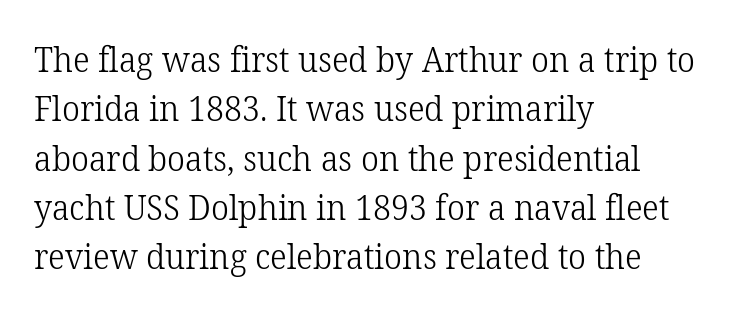
The image shows 35 px light serif type, upright; set left-aligned, normal line spacing (1.41x), normal letter spacing, not underlined; low stroke contrast and a medium x-height.
